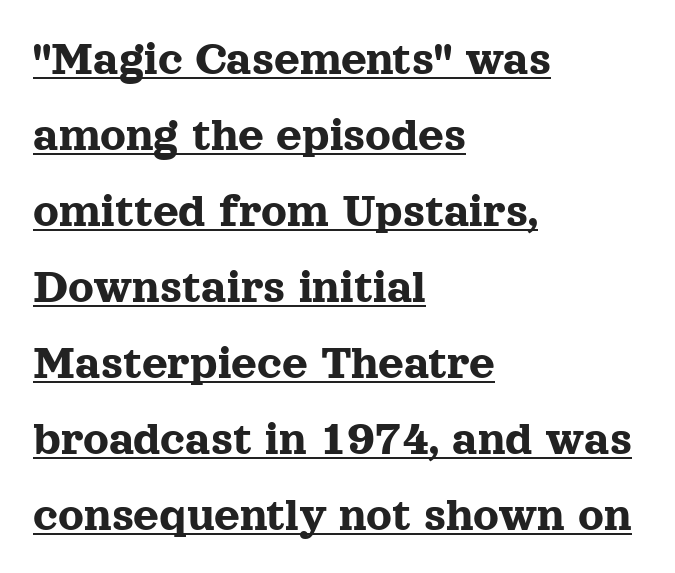
Q: Is the text italic (slanted)? A: No, it is upright.
Q: Is the typeface a serif or a sans-serif typeface? A: Serif.
Q: Is the text underlined? A: Yes.
Q: How is the paragraph aligned? A: Left-aligned.
Q: Is the spacing between letters normal or unusually wide? A: Normal.
Q: Is the spacing between lines tight, normal or loose? A: Normal.
Q: Width (condensed, normal, or wide)? A: Normal.
Q: x-height? A: Medium.
Q: Monospaced? A: No.
